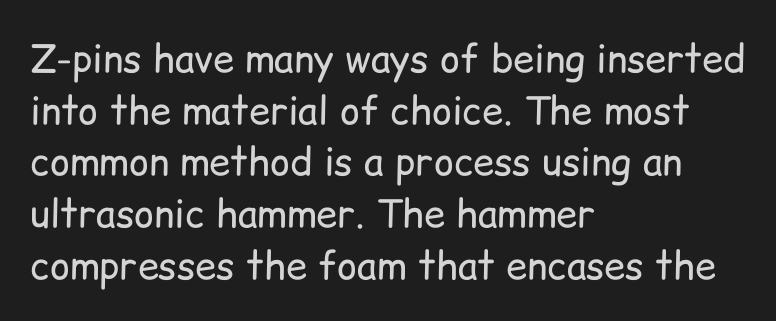
The image shows 38 px regular-weight sans-serif type, upright; set left-aligned, normal line spacing (1.36x), normal letter spacing, not underlined; low stroke contrast and a medium x-height.
